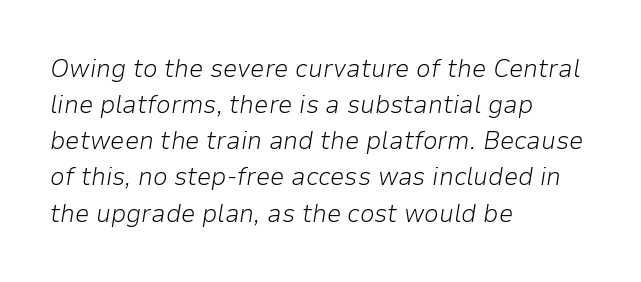
Each row of text sits above clean, open space. The typesetting does not lean heavy: it is not bold. The space between consecutive lines is moderate. You can tell it's italic because the verticals aren't actually vertical. Where is the straight margin? On the left. Compared with typical body copy, the letter spacing here is the same.
